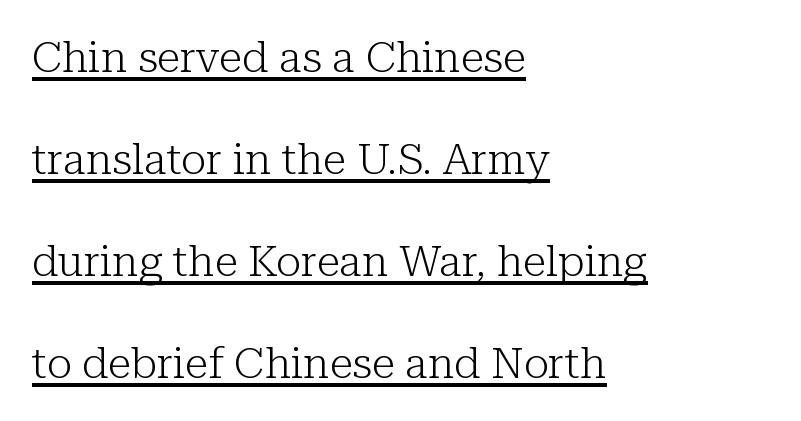
Q: Is the text bold? A: No.
Q: Is the text italic (slanted)? A: No, it is upright.
Q: Is the typeface a serif or a sans-serif typeface? A: Serif.
Q: Is the text underlined? A: Yes.
Q: How is the paragraph aligned? A: Left-aligned.
Q: Is the spacing between letters normal or unusually wide? A: Normal.
Q: Is the spacing between lines tight, normal or loose? A: Loose.
Q: Width (condensed, normal, or wide)? A: Normal.
Q: Stroke contrast? A: Low.
Q: x-height? A: Medium.
Q: Monospaced? A: No.
